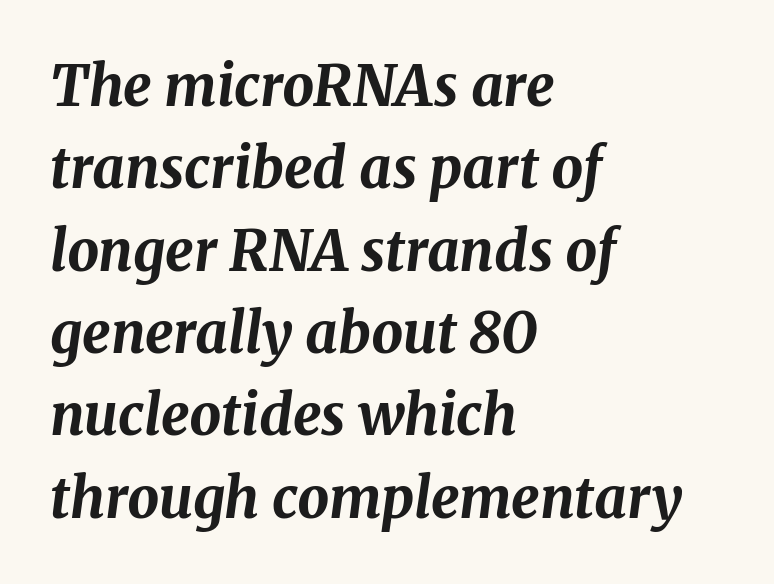
{"italic": "yes", "lean": "right", "slant_degrees": 8, "bold": "yes", "weight": "bold", "width": "normal", "stroke_contrast": "medium", "x_height": "medium", "monospaced": "no", "underline": "no", "align": "left", "line_spacing": "normal", "line_spacing_ratio": 1.47, "letter_spacing": "normal", "letter_spacing_em": 0.0, "glyph_px": 56}
